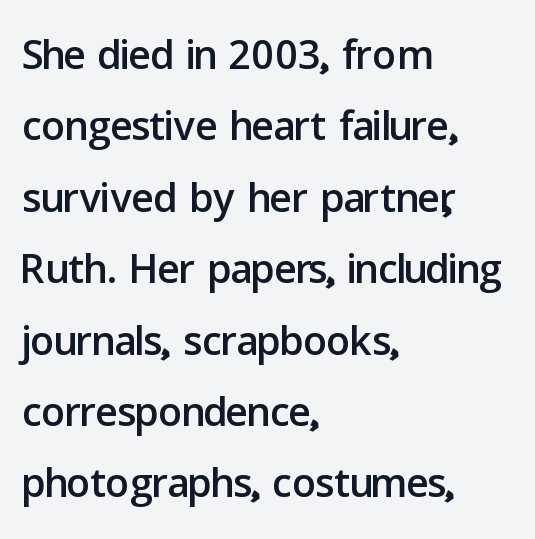
This sample uses an upright cut, with every glyph sitting square on the baseline. The rendering anchors every line to the left-hand side. Descenders hang freely into open space. These lines are rendered in a variable-pitch font.
